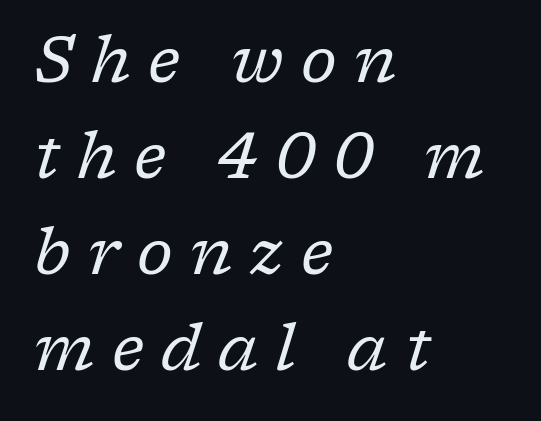
{"serif": "yes", "italic": "yes", "lean": "right", "slant_degrees": 17, "bold": "no", "weight": "regular", "width": "normal", "stroke_contrast": "low", "x_height": "medium", "monospaced": "no", "underline": "no", "align": "left", "line_spacing": "normal", "line_spacing_ratio": 1.5, "letter_spacing": "wide", "letter_spacing_em": 0.27, "glyph_px": 64}
